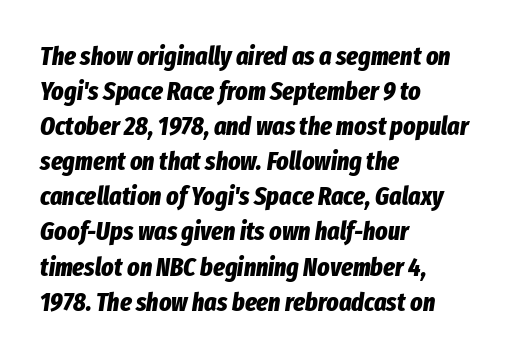
{"italic": "yes", "lean": "right", "slant_degrees": 8, "bold": "yes", "underline": "no", "align": "left", "line_spacing": "normal", "line_spacing_ratio": 1.35, "letter_spacing": "normal", "letter_spacing_em": 0.0, "glyph_px": 26}
